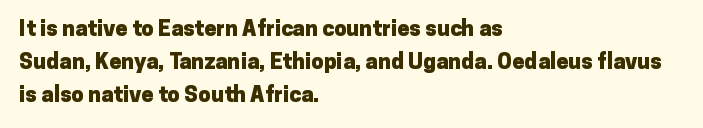
Leading matches the norm, producing a regular column. The area under the type is left untouched. Does extra space separate the letters? No, they use regular spacing. These lines were composed using upright roman letters.
